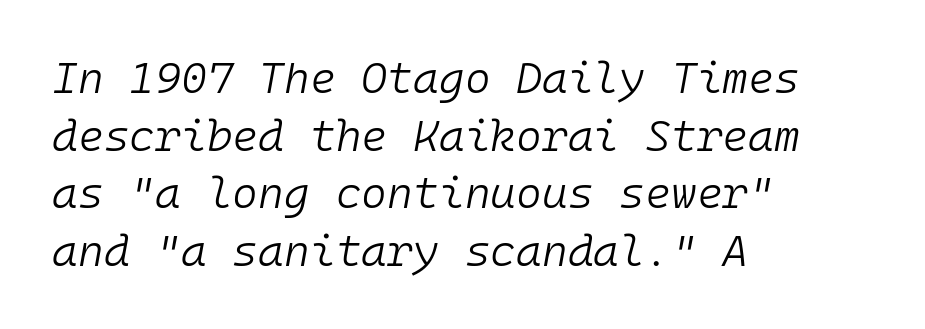
Q: Is the text bold? A: No.
Q: Is the text italic (slanted)? A: Yes, it leans right by about 10 degrees.
Q: Is the text underlined? A: No.
Q: How is the paragraph aligned? A: Left-aligned.
Q: Is the spacing between letters normal or unusually wide? A: Normal.
Q: Is the spacing between lines tight, normal or loose? A: Normal.
Q: Width (condensed, normal, or wide)? A: Normal.
Q: Stroke contrast? A: Low.
Q: x-height? A: Medium.
Q: Monospaced? A: Yes.
